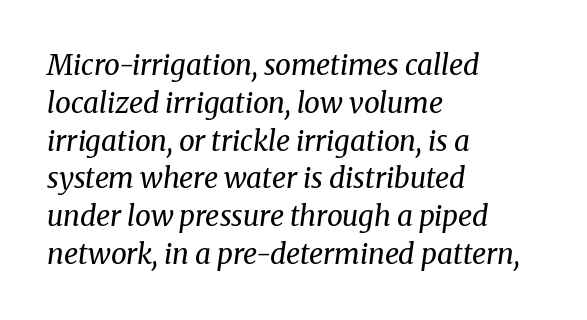
Q: Is the text bold? A: No.
Q: Is the text italic (slanted)? A: Yes, it leans right by about 8 degrees.
Q: Is the typeface a serif or a sans-serif typeface? A: Serif.
Q: Is the text underlined? A: No.
Q: How is the paragraph aligned? A: Left-aligned.
Q: Is the spacing between letters normal or unusually wide? A: Normal.
Q: Is the spacing between lines tight, normal or loose? A: Normal.
Q: Width (condensed, normal, or wide)? A: Normal.
Q: Stroke contrast? A: Medium.
Q: x-height? A: Medium.
Q: Monospaced? A: No.
